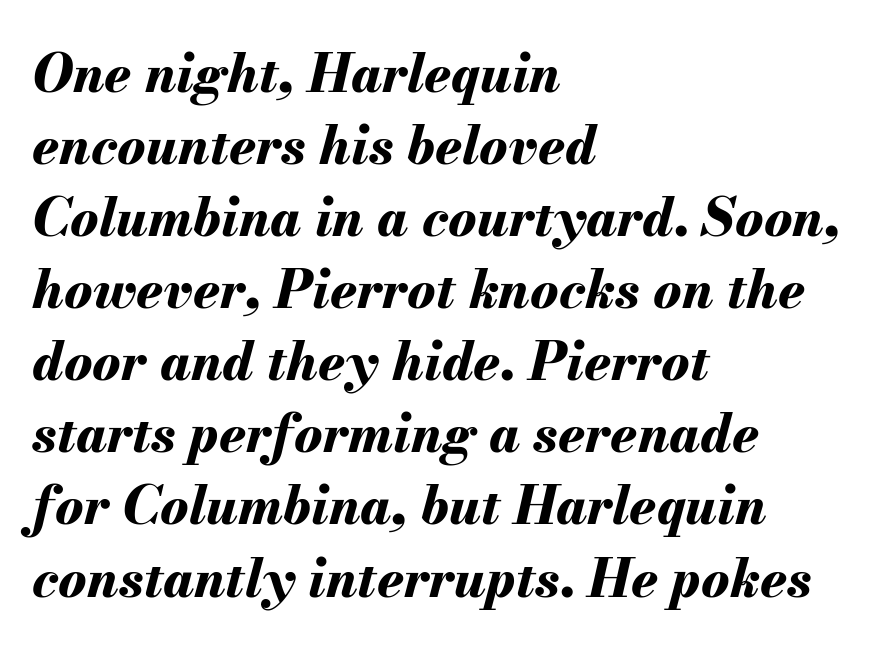
The string is rendered with underlining switched off. One glance says typical: line gaps are just what's usual. Nobody touched the tracking dial on this one. Reading down the block, your eye returns to a fixed left position each line. The letters advance in unequal steps, a hallmark of proportional type. Is the type slanted? Yes — the strokes lean at a clear angle.
